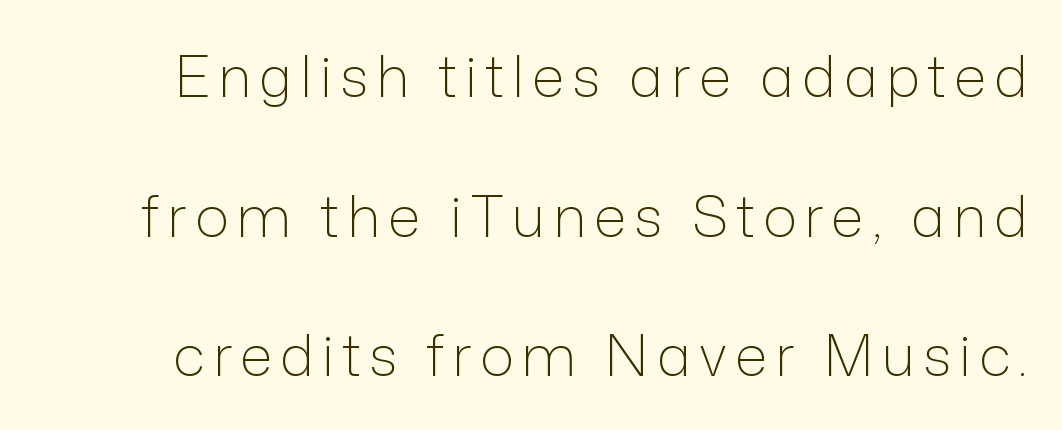
Q: Is the text bold? A: No.
Q: Is the text italic (slanted)? A: No, it is upright.
Q: Is the typeface a serif or a sans-serif typeface? A: Sans-serif.
Q: Is the text underlined? A: No.
Q: Is the spacing between lines tight, normal or loose? A: Loose.
Q: Width (condensed, normal, or wide)? A: Normal.
Q: Stroke contrast? A: Low.
Q: x-height? A: Medium.
Q: Monospaced? A: No.
